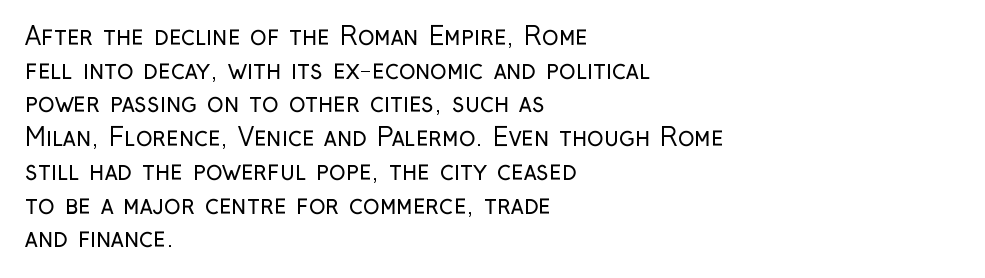
Honestly, there is no underline to notice here at all. When letters stand straight like this, we call the style roman or upright. The passage shown stacks its lines at a standard gap. Horizontal alignment here is leftward, the default for most running prose. Ink coverage per letter is moderate at most.
